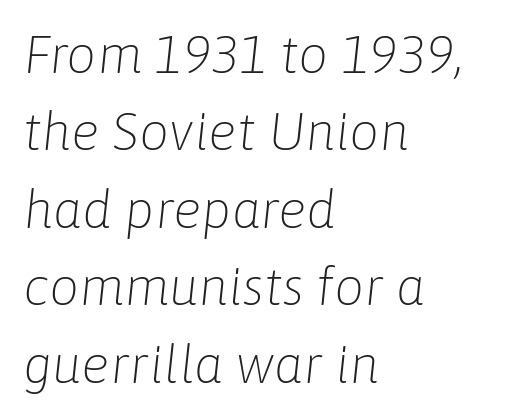
Posture: slanted. This is not heavy type; no bold has been used. Line beginnings align vertically; line endings do not. Observe the ordinary spacing: letters are neighbours, not strangers. Varying glyph widths throughout — classic text-font behaviour.
